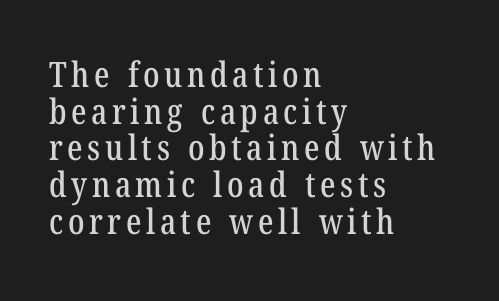
The image shows 35 px condensed serif type; set left-aligned, tight line spacing (1.05x), not underlined; low stroke contrast and a medium x-height.
